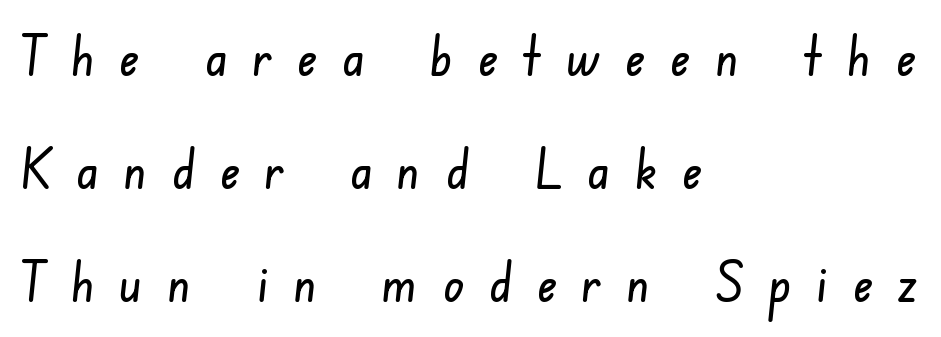
Q: Is the typeface a serif or a sans-serif typeface? A: Sans-serif.
Q: Is the text underlined? A: No.
Q: How is the paragraph aligned? A: Left-aligned.
Q: Is the spacing between letters normal or unusually wide? A: Unusually wide.
Q: Is the spacing between lines tight, normal or loose? A: Loose.
Q: Width (condensed, normal, or wide)? A: Condensed.
Q: Stroke contrast? A: Low.
Q: x-height? A: Small.
Q: Monospaced? A: No.
